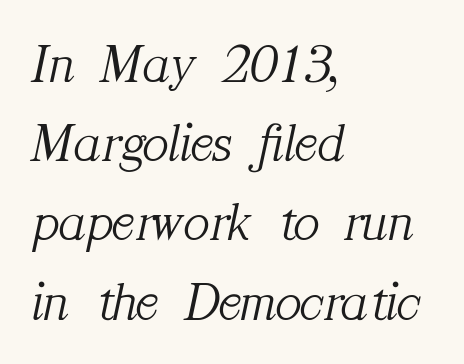
The image shows 55 px light serif type, italic (leaning right); set left-aligned, normal line spacing (1.44x), normal letter spacing, not underlined; medium stroke contrast and a medium x-height.
